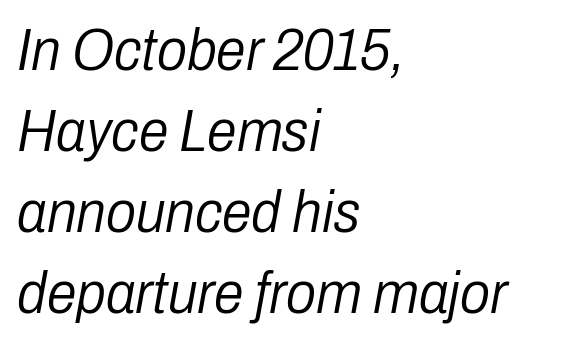
The image shows 60 px light, condensed type, italic (leaning right); set left-aligned, normal line spacing (1.35x), normal letter spacing, not underlined; low stroke contrast and a medium x-height.
